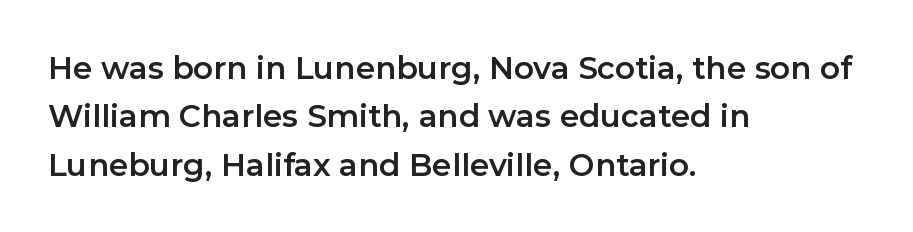
Is there much room between lines? A standard amount, neither cramped nor airy. Style check: upright. The letterforms sit shoulder to shoulder at normal distance. Horizontally, the lines are justified to the leading edge only. Nothing sits at the stroke ends, so this counts as sans-serif.
